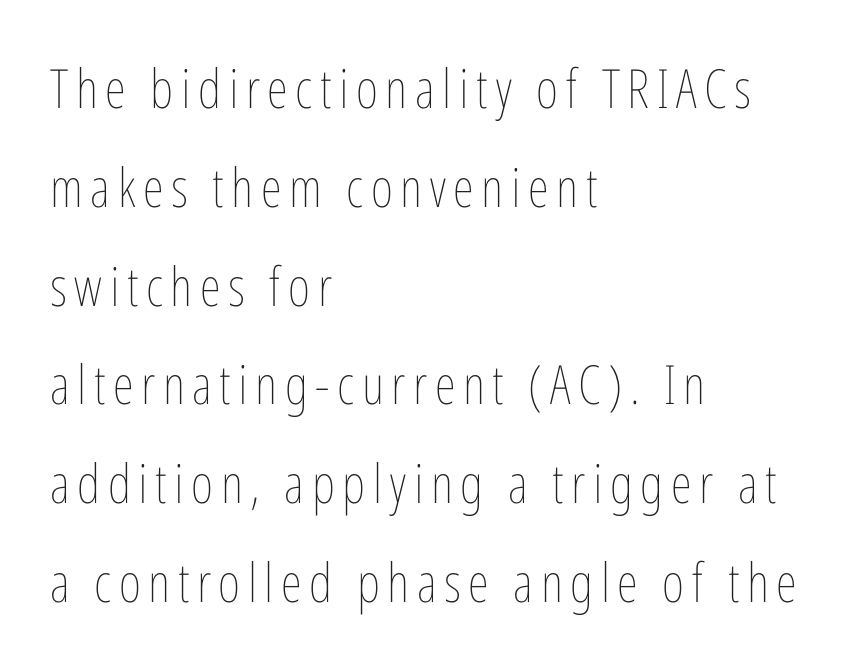
{"italic": "no", "bold": "no", "weight": "thin", "width": "condensed", "stroke_contrast": "low", "x_height": "medium", "monospaced": "no", "underline": "no", "align": "left", "line_spacing_ratio": 1.83, "glyph_px": 54}
